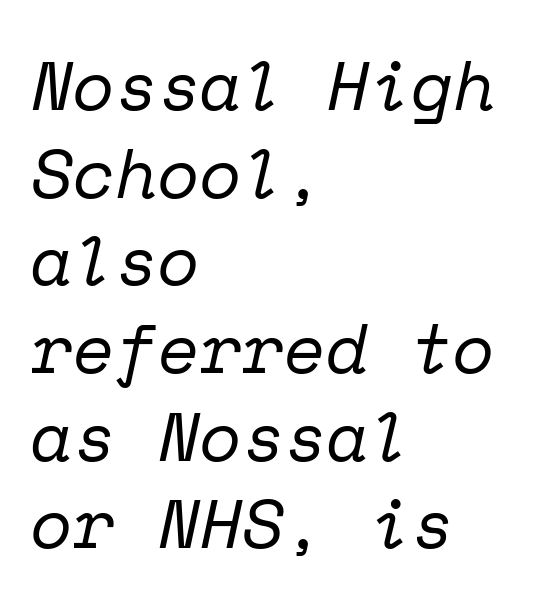
The image shows 69 px regular-weight serif type, italic (leaning right), monospaced; set left-aligned, normal line spacing (1.27x), normal letter spacing, not underlined; low stroke contrast and a medium x-height.
